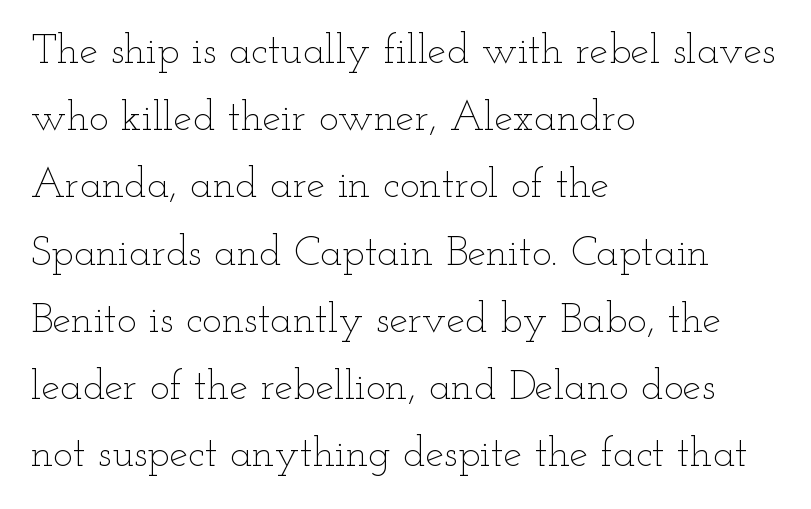
Q: Is the text bold? A: No.
Q: Is the text italic (slanted)? A: No, it is upright.
Q: Is the text underlined? A: No.
Q: How is the paragraph aligned? A: Left-aligned.
Q: Is the spacing between letters normal or unusually wide? A: Normal.
Q: Is the spacing between lines tight, normal or loose? A: Normal.
Q: Width (condensed, normal, or wide)? A: Wide.
Q: Stroke contrast? A: Low.
Q: x-height? A: Small.
Q: Monospaced? A: No.
